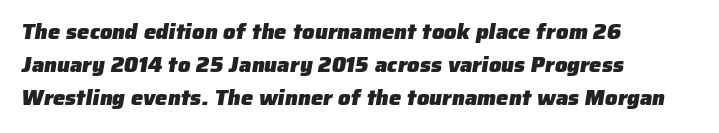
The words here are not underlined. The gaps between neighbouring characters are ordinary and unremarkable. The strokes are fattened all the way to bold. Summary of vertical rhythm: regular, with standard interline spacing. The paragraph has a hard left edge and a soft right edge.
